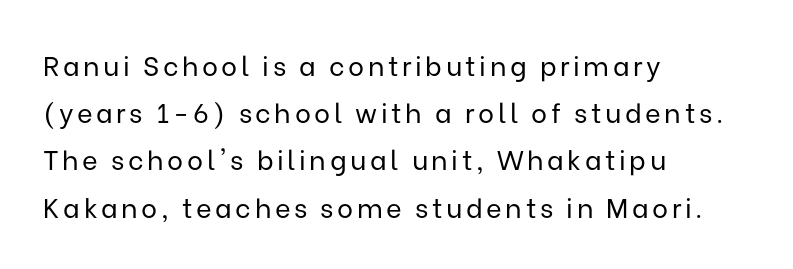
{"italic": "no", "bold": "no", "underline": "no", "align": "left", "line_spacing_ratio": 1.75, "glyph_px": 27}
